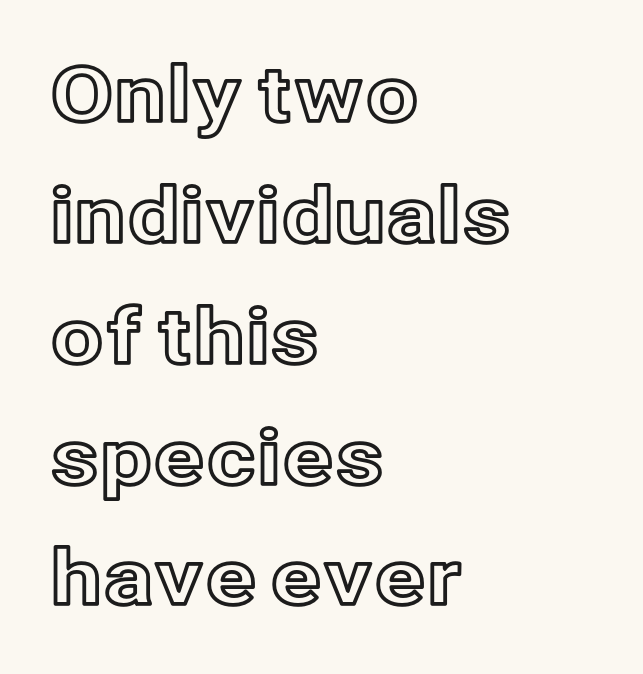
The image shows 76 px text type, upright; set left-aligned, normal line spacing (1.59x), normal letter spacing, not underlined; a medium x-height.
